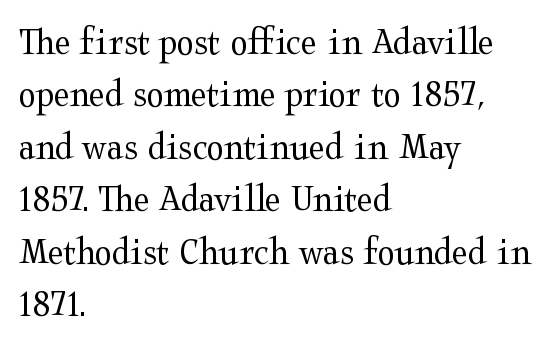
The image shows 40 px regular-weight, wide serif type, upright; set left-aligned, normal line spacing (1.31x), normal letter spacing, not underlined; medium stroke contrast and a medium x-height.
